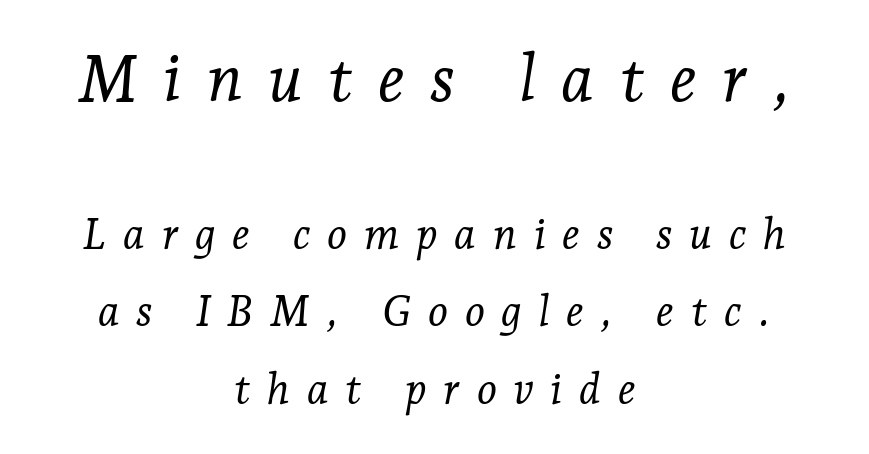
The image shows 65 px light serif type, italic (leaning right); set centered, line spacing 1.8x, unusually wide letter spacing (+0.39 em), not underlined; the first (top) block is 1.51x larger; low stroke contrast and a medium x-height.
